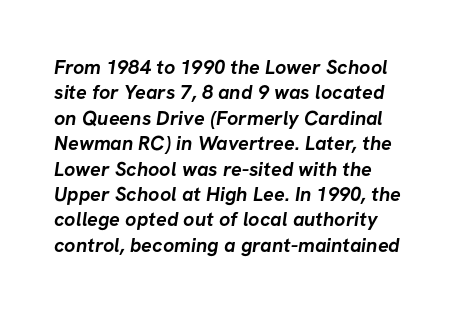
The passage shown has conventional tracking throughout. Line spacing here is normal. Bare-footed words on every line. Strong, thick strokes mark this as bold type.
